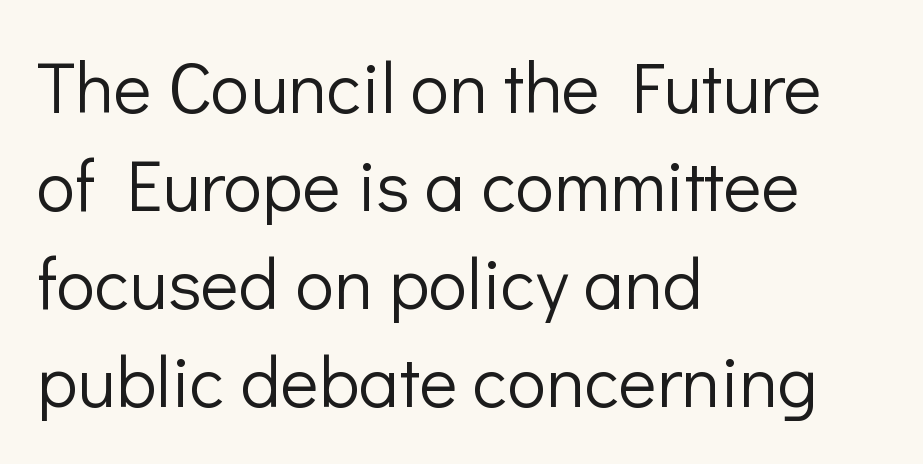
The image shows 72 px light sans-serif type, upright; set left-aligned, normal line spacing (1.36x), normal letter spacing, not underlined; low stroke contrast and a medium x-height.
